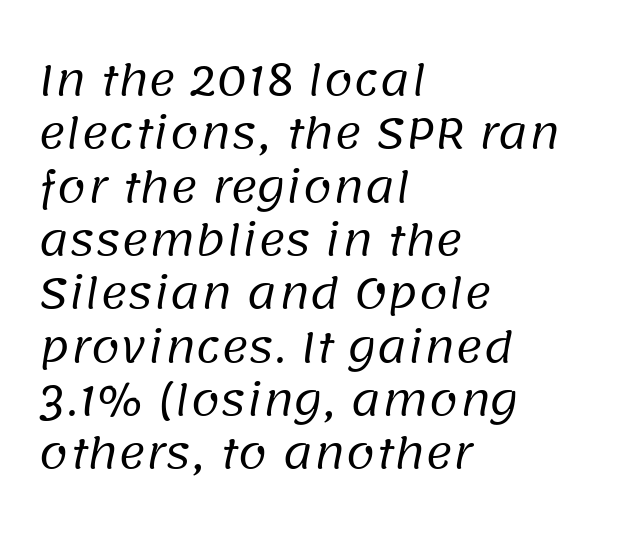
This rendering leaves character spacing at its baseline value. Notice how the passage keeps a crisp vertical edge on the left only. These glyphs show unthickened strokes, regular width or finer. Just letters on the line, the space beneath them empty. Compared with typical paragraphs, the rows here are spaced about the same.
